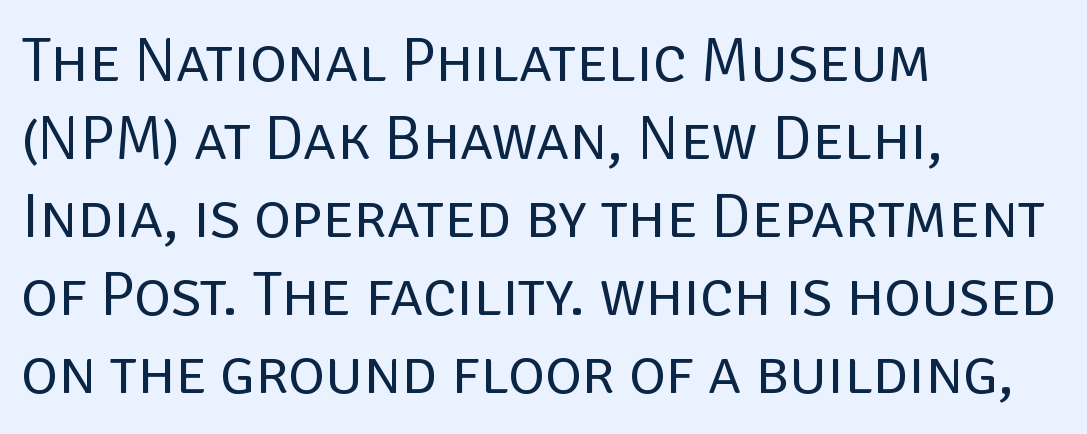
These lines stack with their left ends in a neat column. How are the letters spaced? Ordinarily, with no added tracking. The rendering uses natural spacing where letterforms have individual widths. The area under the type is left untouched. Do the letters lean? They stand straight.
